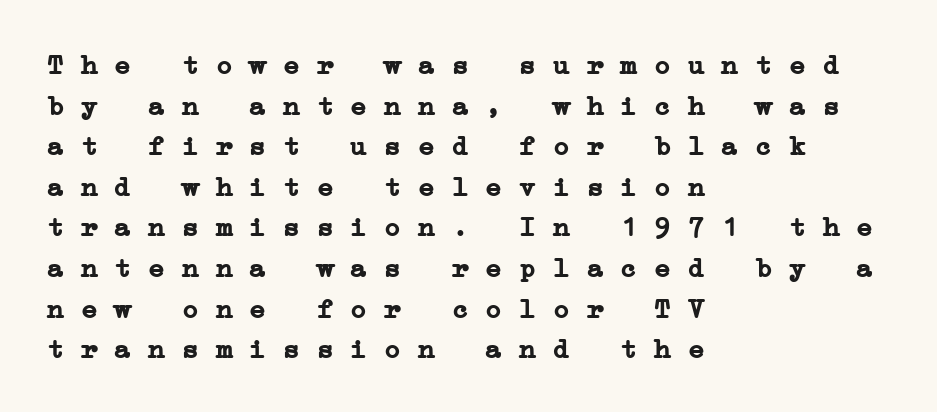
Q: Is the text bold? A: Yes.
Q: Is the typeface a serif or a sans-serif typeface? A: Serif.
Q: Is the text underlined? A: No.
Q: How is the paragraph aligned? A: Left-aligned.
Q: Is the spacing between letters normal or unusually wide? A: Normal.
Q: Is the spacing between lines tight, normal or loose? A: Normal.
Q: Width (condensed, normal, or wide)? A: Wide.
Q: Stroke contrast? A: Low.
Q: x-height? A: Medium.
Q: Monospaced? A: Yes.
